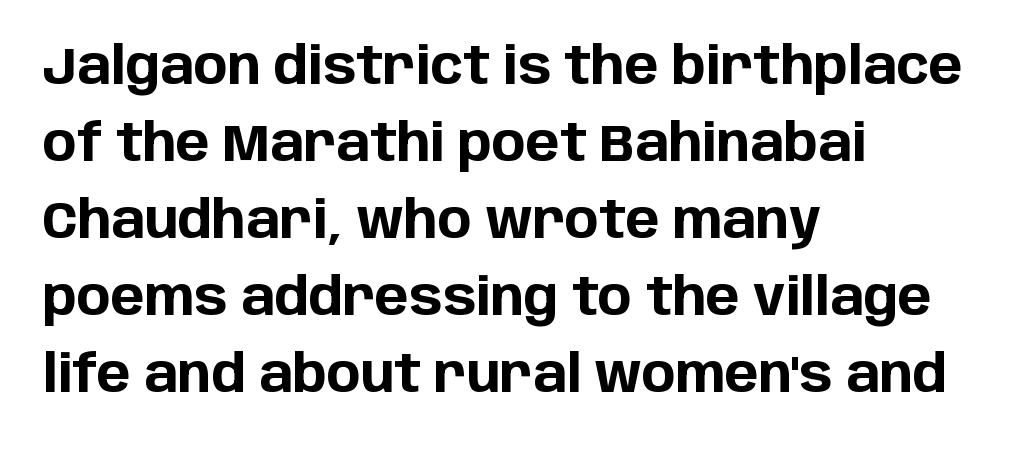
Q: Is the text bold? A: Yes.
Q: Is the text italic (slanted)? A: No, it is upright.
Q: Is the typeface a serif or a sans-serif typeface? A: Sans-serif.
Q: Is the text underlined? A: No.
Q: How is the paragraph aligned? A: Left-aligned.
Q: Is the spacing between letters normal or unusually wide? A: Normal.
Q: Is the spacing between lines tight, normal or loose? A: Normal.
Q: Width (condensed, normal, or wide)? A: Normal.
Q: Stroke contrast? A: Low.
Q: x-height? A: Large.
Q: Monospaced? A: No.
